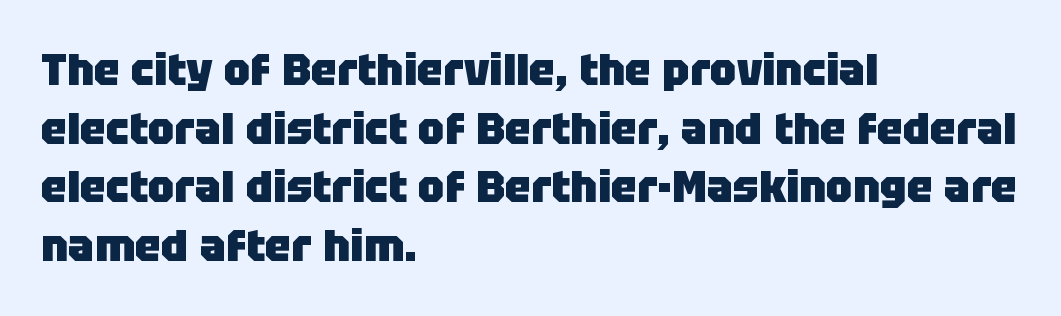
Q: Is the text bold? A: Yes.
Q: Is the text italic (slanted)? A: No, it is upright.
Q: Is the typeface a serif or a sans-serif typeface? A: Sans-serif.
Q: Is the text underlined? A: No.
Q: How is the paragraph aligned? A: Left-aligned.
Q: Is the spacing between letters normal or unusually wide? A: Normal.
Q: Is the spacing between lines tight, normal or loose? A: Normal.
Q: Width (condensed, normal, or wide)? A: Normal.
Q: Stroke contrast? A: Low.
Q: x-height? A: Large.
Q: Monospaced? A: No.
